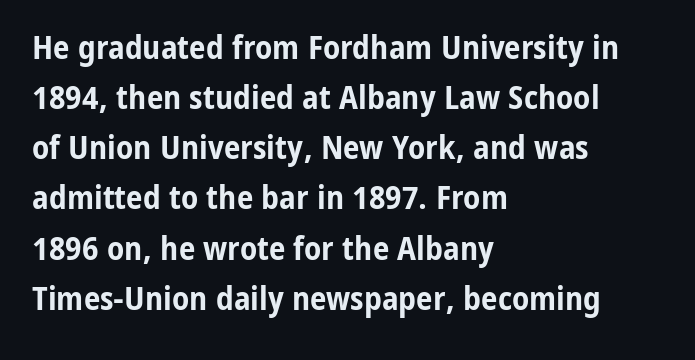
Weight check: bold — yes, fully. These lines were composed using upright roman letters. Anything drawn beneath the words? Only blank space. Regarding serifs, this sample does without them.
